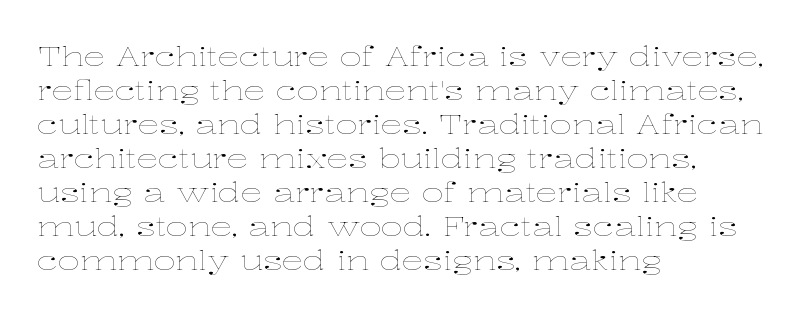
{"italic": "no", "bold": "no", "underline": "no", "align": "left", "line_spacing": "normal", "line_spacing_ratio": 1.26, "letter_spacing": "normal", "letter_spacing_em": 0.0, "glyph_px": 27}
